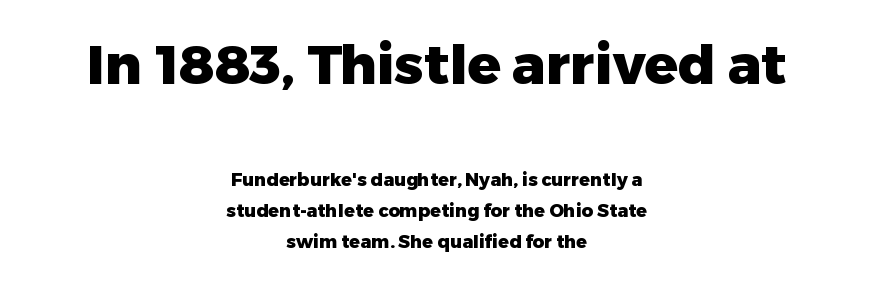
Q: Is the text bold? A: Yes.
Q: Is the text italic (slanted)? A: No, it is upright.
Q: Is the typeface a serif or a sans-serif typeface? A: Sans-serif.
Q: Is the text underlined? A: No.
Q: How is the paragraph aligned? A: Centered.
Q: Is the spacing between letters normal or unusually wide? A: Normal.
Q: Which block of text is set in a larger size, the first (top) or the second (bottom)? A: The first (top) one.
Q: Width (condensed, normal, or wide)? A: Normal.
Q: Stroke contrast? A: Low.
Q: x-height? A: Medium.
Q: Monospaced? A: No.
